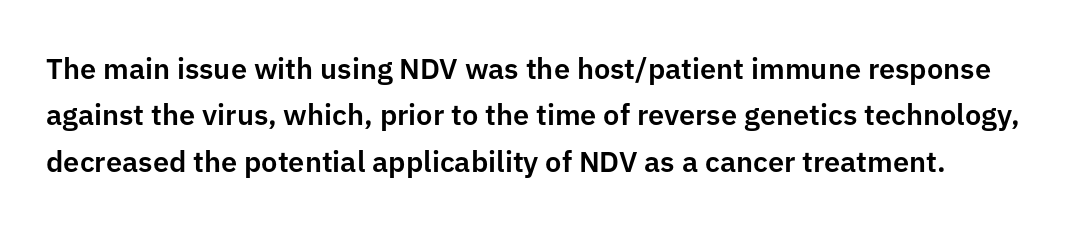
The passage shown is typed in a proportional face where columns would drift. Type style note: lacks serifs. Only glyphs here, with clear space below each row. A normal amount of white space separates one row of letters from the next.
